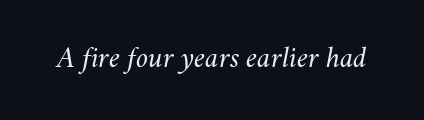
Stems and bowls with no extra thickness — not bold. The typography opts for an oblique posture over an upright one. The letterforms sit shoulder to shoulder at normal distance. Quick note: underline off.
